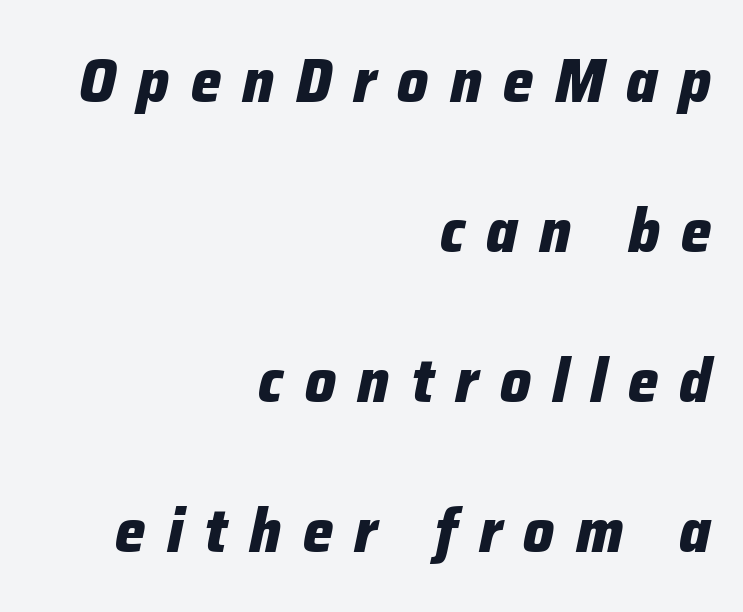
The image shows 61 px heavy type, italic (leaning right); set right-aligned, loose line spacing (2.46x), unusually wide letter spacing (+0.35 em), not underlined; low stroke contrast and a medium x-height.
